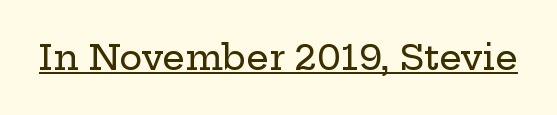
The image shows 35 px wide serif type, upright; set normal letter spacing, underlined; low stroke contrast and a medium x-height.
